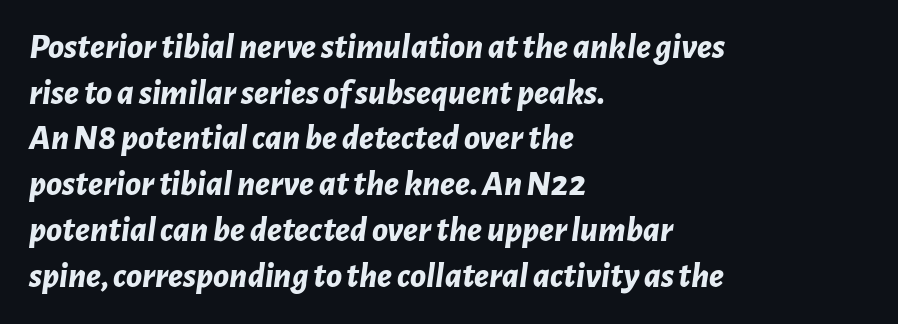
The image shows 36 px bold type, italic (leaning right); set left-aligned, normal line spacing (1.27x), normal letter spacing, not underlined; low stroke contrast and a medium x-height.
